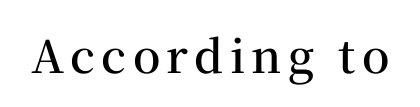
The image shows 45 px semibold serif type, upright; set not underlined; medium stroke contrast and a medium x-height.
